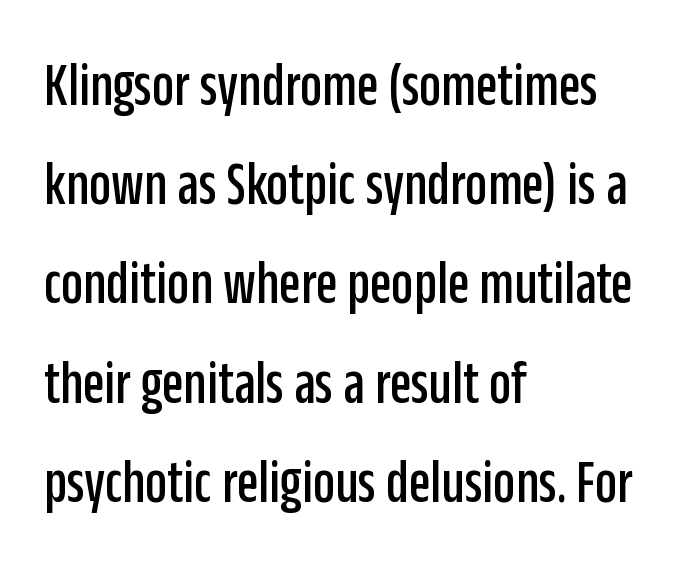
Q: Is the text italic (slanted)? A: No, it is upright.
Q: Is the typeface a serif or a sans-serif typeface? A: Sans-serif.
Q: Is the text underlined? A: No.
Q: How is the paragraph aligned? A: Left-aligned.
Q: Is the spacing between letters normal or unusually wide? A: Normal.
Q: Is the spacing between lines tight, normal or loose? A: Normal.
Q: Width (condensed, normal, or wide)? A: Condensed.
Q: Stroke contrast? A: Low.
Q: x-height? A: Large.
Q: Monospaced? A: No.
